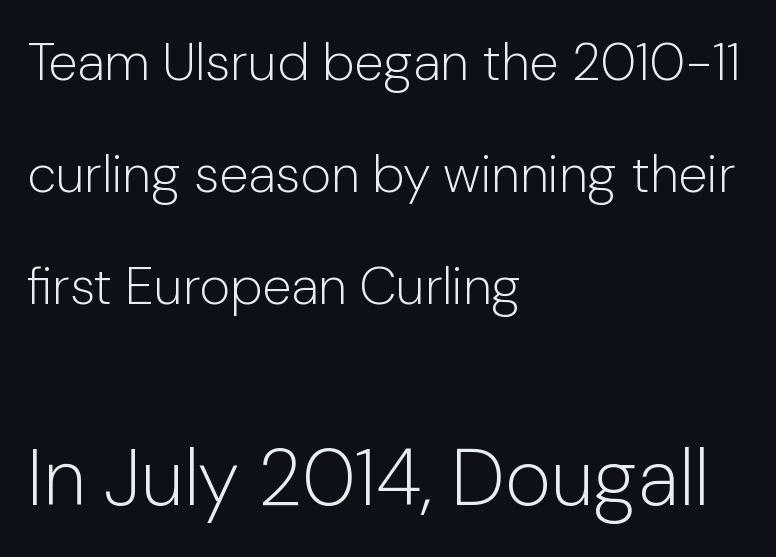
Q: Is the text bold? A: No.
Q: Is the text italic (slanted)? A: No, it is upright.
Q: Is the typeface a serif or a sans-serif typeface? A: Sans-serif.
Q: Is the text underlined? A: No.
Q: How is the paragraph aligned? A: Left-aligned.
Q: Is the spacing between letters normal or unusually wide? A: Normal.
Q: Is the spacing between lines tight, normal or loose? A: Loose.
Q: Which block of text is set in a larger size, the first (top) or the second (bottom)? A: The second (bottom) one.
Q: Width (condensed, normal, or wide)? A: Normal.
Q: Stroke contrast? A: Low.
Q: x-height? A: Medium.
Q: Monospaced? A: No.
